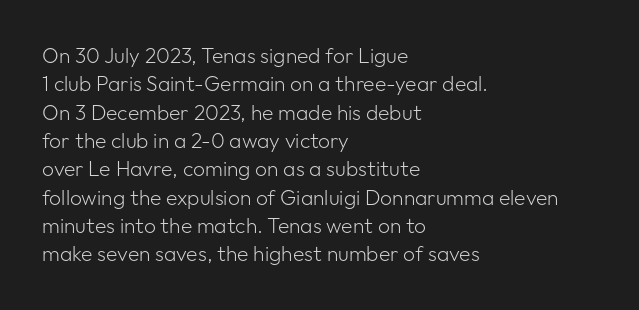
Q: Is the text bold? A: No.
Q: Is the text italic (slanted)? A: No, it is upright.
Q: Is the text underlined? A: No.
Q: How is the paragraph aligned? A: Left-aligned.
Q: Is the spacing between letters normal or unusually wide? A: Normal.
Q: Is the spacing between lines tight, normal or loose? A: Normal.
